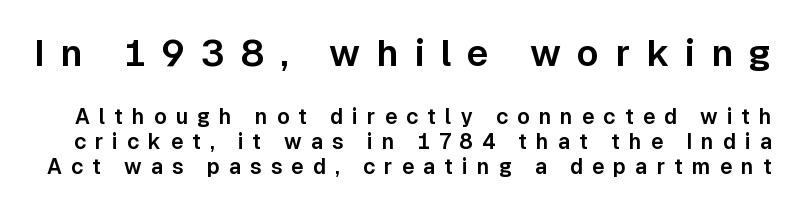
Q: Is the text italic (slanted)? A: No, it is upright.
Q: Is the typeface a serif or a sans-serif typeface? A: Sans-serif.
Q: Is the text underlined? A: No.
Q: Is the spacing between letters normal or unusually wide? A: Unusually wide.
Q: Which block of text is set in a larger size, the first (top) or the second (bottom)? A: The first (top) one.
Q: Width (condensed, normal, or wide)? A: Normal.
Q: Stroke contrast? A: Low.
Q: x-height? A: Medium.
Q: Monospaced? A: No.
